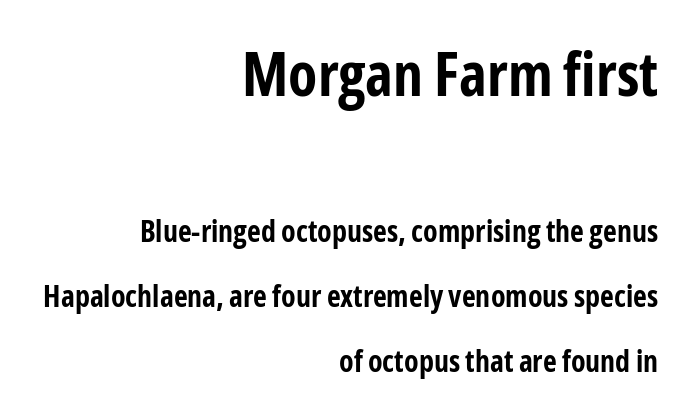
Q: Is the text bold? A: Yes.
Q: Is the text italic (slanted)? A: No, it is upright.
Q: Is the typeface a serif or a sans-serif typeface? A: Sans-serif.
Q: Is the text underlined? A: No.
Q: How is the paragraph aligned? A: Right-aligned.
Q: Is the spacing between letters normal or unusually wide? A: Normal.
Q: Is the spacing between lines tight, normal or loose? A: Loose.
Q: Which block of text is set in a larger size, the first (top) or the second (bottom)? A: The first (top) one.
Q: Width (condensed, normal, or wide)? A: Condensed.
Q: Stroke contrast? A: Low.
Q: x-height? A: Medium.
Q: Monospaced? A: No.
